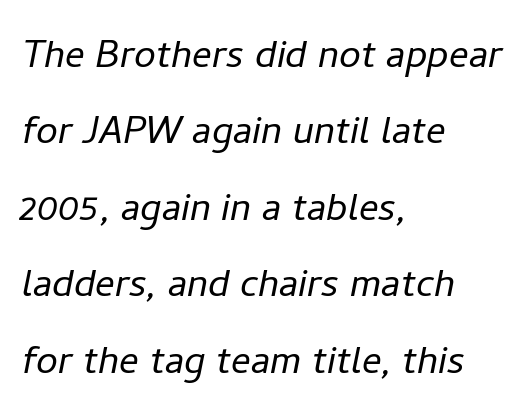
Q: Is the text bold? A: No.
Q: Is the text italic (slanted)? A: Yes, it leans right by about 11 degrees.
Q: Is the text underlined? A: No.
Q: How is the paragraph aligned? A: Left-aligned.
Q: Is the spacing between letters normal or unusually wide? A: Normal.
Q: Is the spacing between lines tight, normal or loose? A: Normal.
Q: Width (condensed, normal, or wide)? A: Normal.
Q: Stroke contrast? A: Low.
Q: x-height? A: Medium.
Q: Monospaced? A: No.
